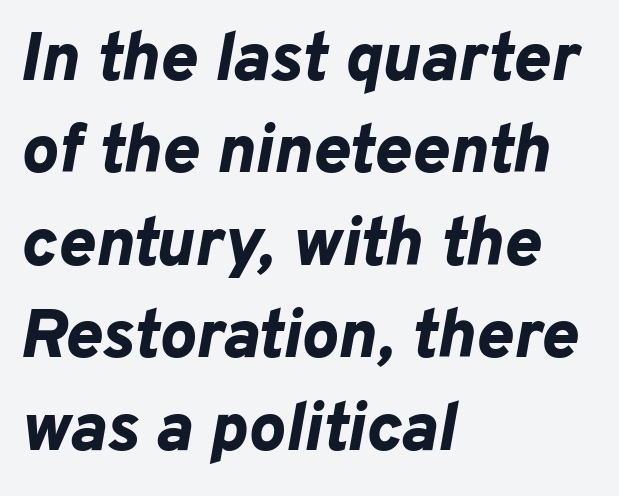
{"italic": "yes", "lean": "right", "slant_degrees": 10, "bold": "yes", "weight": "bold", "width": "normal", "stroke_contrast": "low", "x_height": "medium", "monospaced": "no", "underline": "no", "align": "left", "line_spacing": "normal", "line_spacing_ratio": 1.34, "letter_spacing": "normal", "letter_spacing_em": 0.0, "glyph_px": 69}
